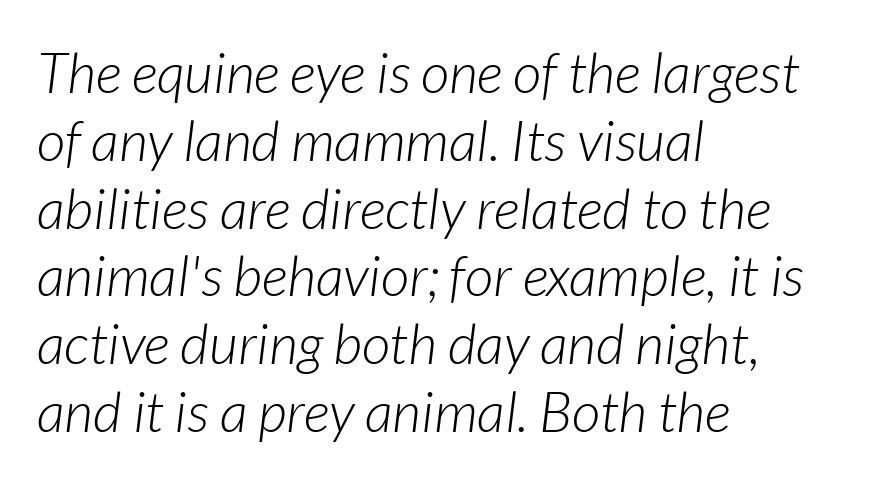
The image shows 56 px light type, italic (leaning right); set left-aligned, line spacing 1.21x, normal letter spacing, not underlined; low stroke contrast and a medium x-height.
